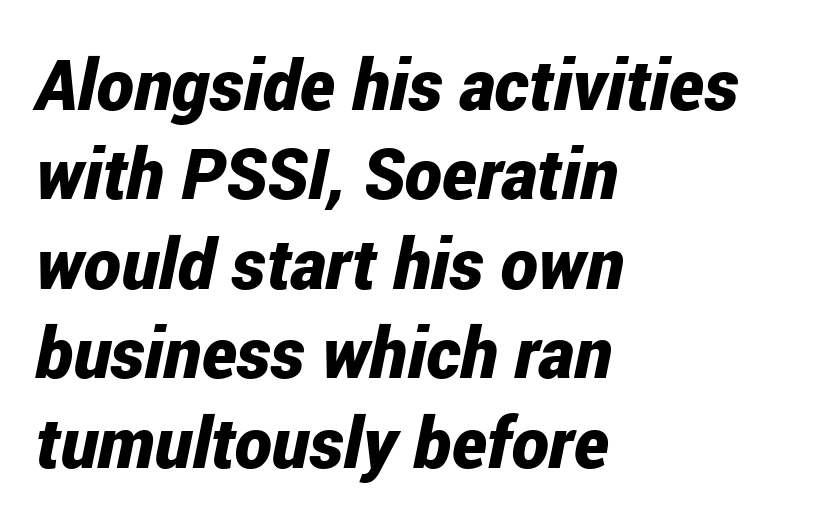
{"italic": "yes", "lean": "right", "slant_degrees": 12, "bold": "yes", "weight": "bold", "width": "condensed", "stroke_contrast": "low", "x_height": "medium", "monospaced": "no", "underline": "no", "align": "left", "line_spacing": "normal", "line_spacing_ratio": 1.26, "letter_spacing": "normal", "letter_spacing_em": 0.0, "glyph_px": 71}
